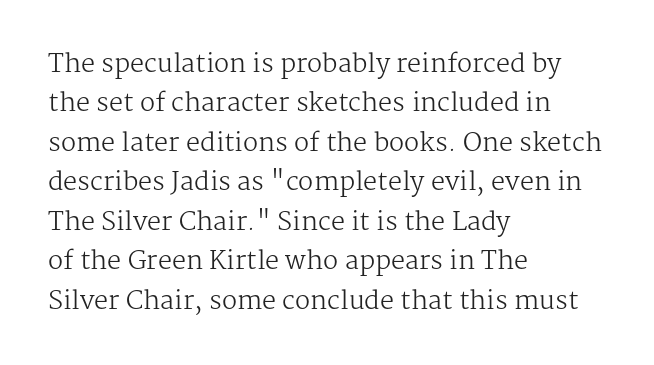
This block has exactly the height ordinary leading produces. Heft: none added — not bold. The face used here is rendered with its standard letterfit. Horizontally, the lines are justified to the leading edge only.
